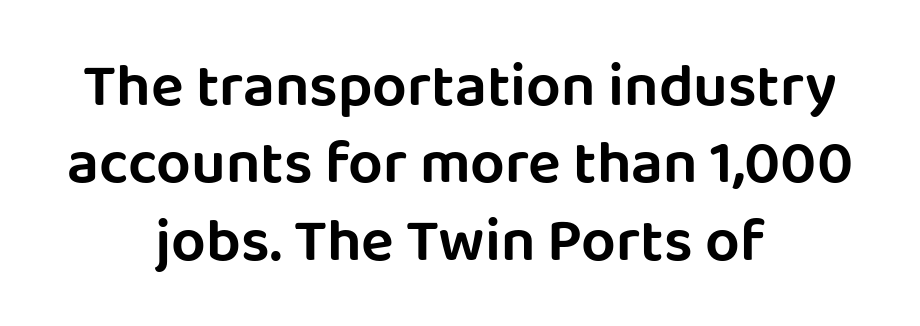
The designer left line spacing at the default. These lines keep a tight, regular rhythm from letter to letter. Regarding serifs, this sample does without them. Horizontal alignment here is central, giving a formal, balanced look. You can tell it's not italic because the verticals are truly vertical. Looks like regular typesetting: each glyph gets only the width it needs.
